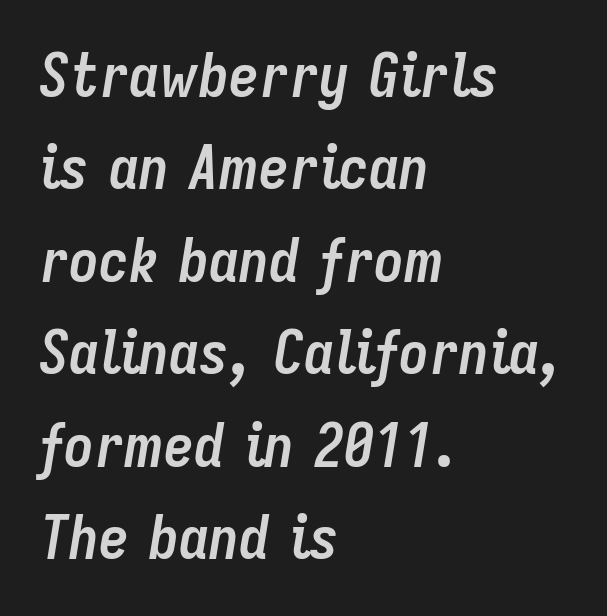
Looks like regular typesetting: each glyph gets only the width it needs. Does the lettering tilt? It does — this is italic. The rendering keeps characters at their native spacing. Strokes here are thick enough to call this a true bold. Vertically, the passage feels balanced, rows spaced as you'd expect.
